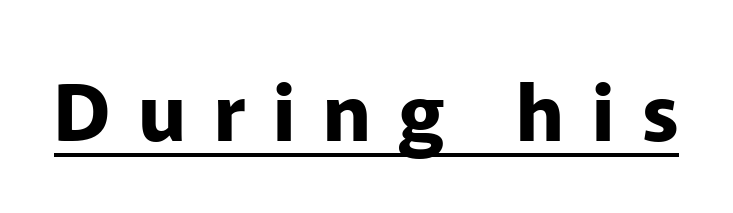
The image shows 79 px bold sans-serif type, upright; set unusually wide letter spacing (+0.35 em), underlined; low stroke contrast and a medium x-height.
